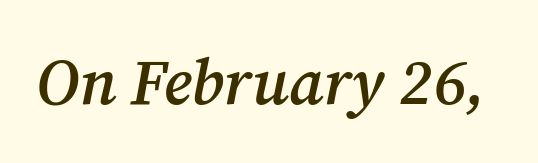
{"serif": "yes", "italic": "yes", "lean": "right", "slant_degrees": 12, "bold": "semi", "weight": "semibold", "width": "normal", "stroke_contrast": "medium", "x_height": "medium", "monospaced": "no", "underline": "no", "letter_spacing": "normal", "letter_spacing_em": 0.0, "glyph_px": 64}
